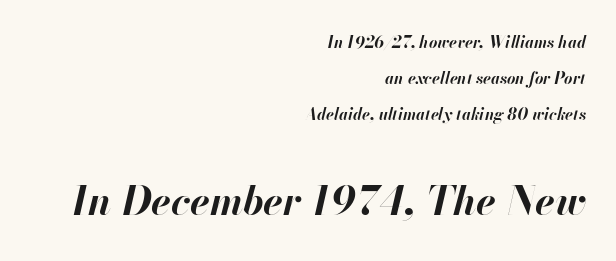
The image shows 40 px bold type, italic (leaning right); set right-aligned, loose line spacing (2.24x), normal letter spacing, not underlined; the second (bottom) block is 2.5x larger; high stroke contrast and a small x-height.
